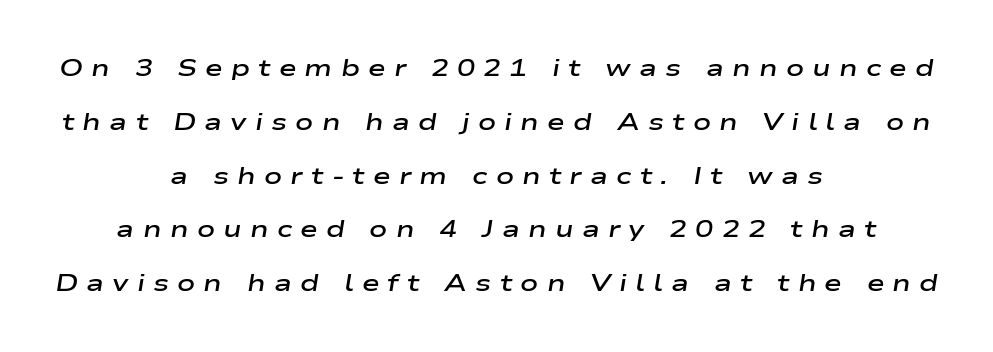
The image shows 24 px text type, italic (leaning right); set centered, loose line spacing (2.24x), unusually wide letter spacing (+0.34 em), not underlined.
